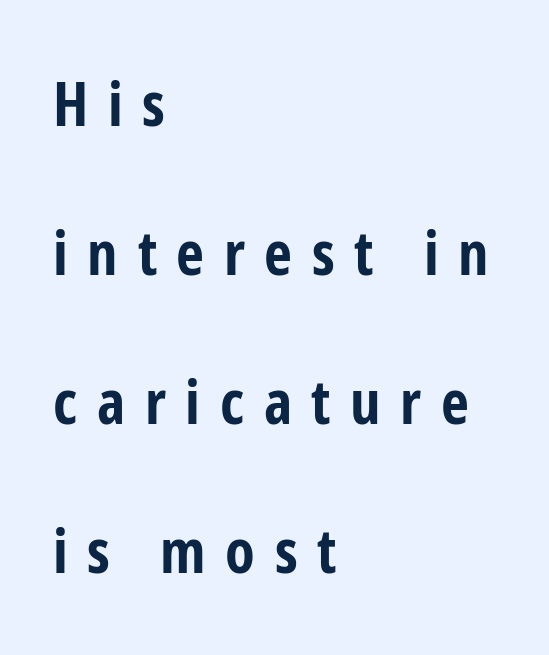
The image shows 61 px bold, condensed sans-serif type, upright; set left-aligned, loose line spacing (2.44x), unusually wide letter spacing (+0.32 em), not underlined; low stroke contrast and a medium x-height.
